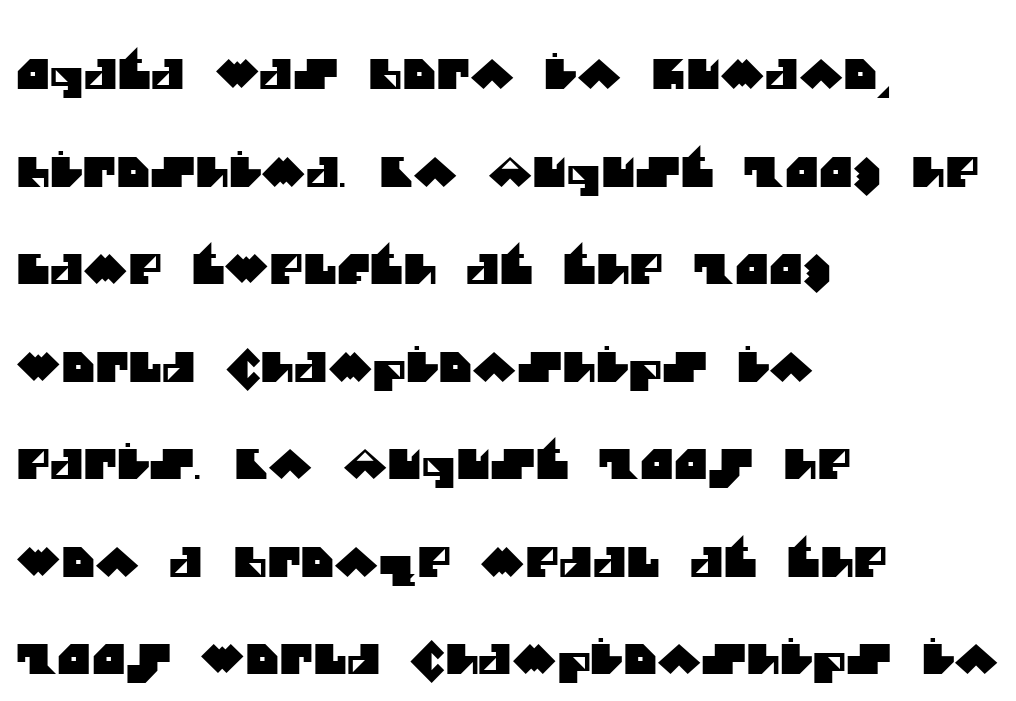
Q: Is the typeface a serif or a sans-serif typeface? A: Sans-serif.
Q: Is the text underlined? A: No.
Q: How is the paragraph aligned? A: Left-aligned.
Q: Is the spacing between letters normal or unusually wide? A: Normal.
Q: Is the spacing between lines tight, normal or loose? A: Loose.
Q: Width (condensed, normal, or wide)? A: Normal.
Q: Stroke contrast? A: Medium.
Q: x-height? A: Large.
Q: Monospaced? A: No.
